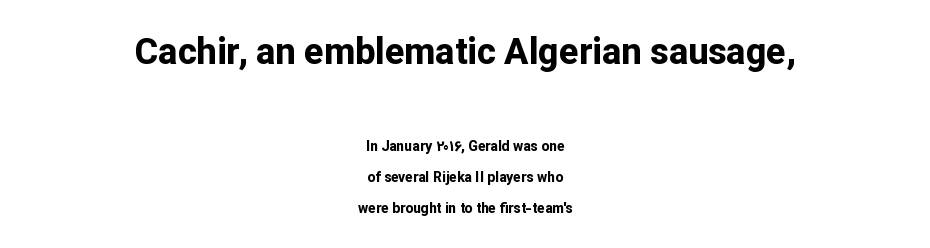
The image shows 36 px bold sans-serif type, upright; set centered, loose line spacing (2.22x), normal letter spacing, not underlined; the first (top) block is 2.57x larger; low stroke contrast and a medium x-height.
